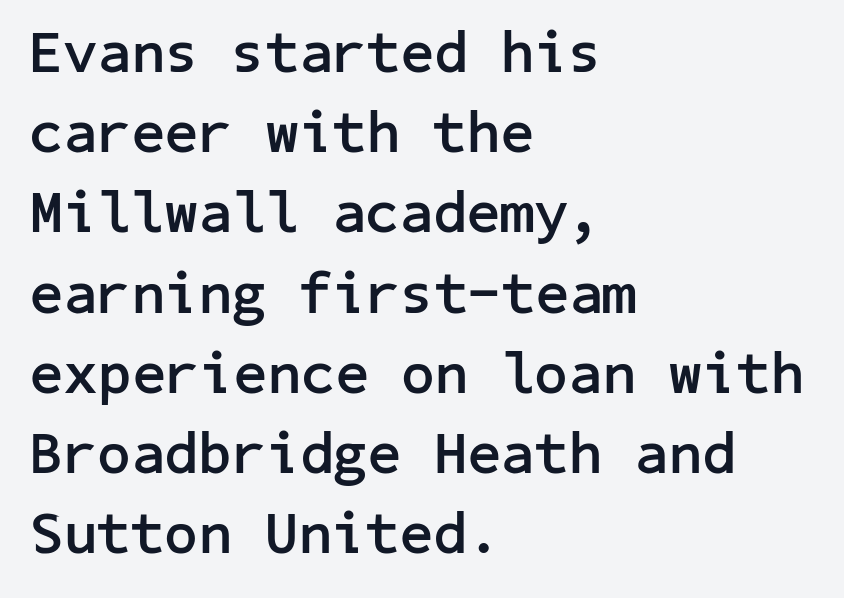
The image shows 59 px semibold sans-serif type, upright; set left-aligned, normal line spacing (1.36x), normal letter spacing, not underlined; low stroke contrast and a medium x-height.
